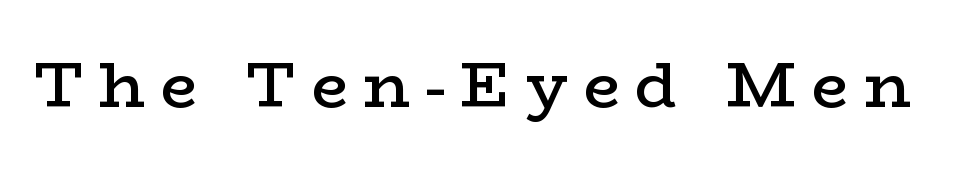
The letters are spread apart with noticeably loose tracking. The font's upright variant was chosen for this text. You can tell from the footed stems that serif type was used. The glyphs are unaccompanied by any horizontal stroke below them.
